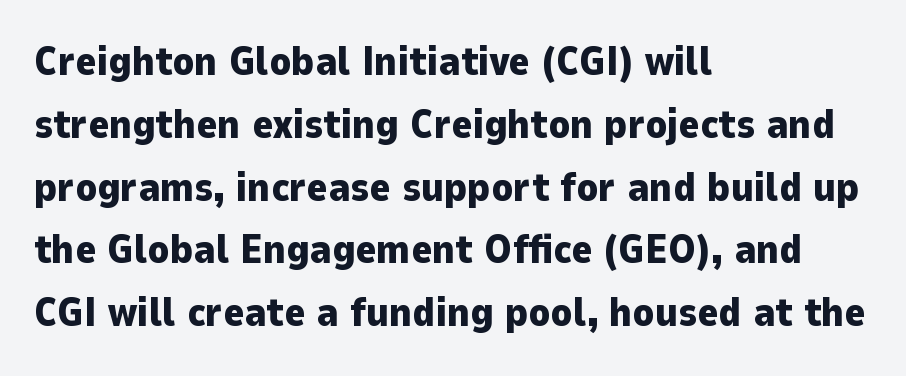
{"serif": "no", "italic": "no", "bold": "yes", "weight": "heavy", "width": "normal", "stroke_contrast": "low", "x_height": "medium", "monospaced": "no", "underline": "no", "align": "left", "line_spacing": "normal", "line_spacing_ratio": 1.57, "letter_spacing": "normal", "letter_spacing_em": 0.0, "glyph_px": 40}
